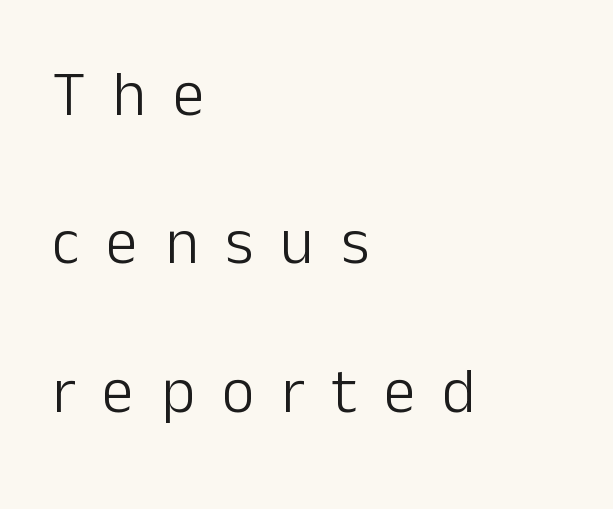
Q: Is the text bold? A: No.
Q: Is the text italic (slanted)? A: No, it is upright.
Q: Is the typeface a serif or a sans-serif typeface? A: Sans-serif.
Q: Is the text underlined? A: No.
Q: How is the paragraph aligned? A: Left-aligned.
Q: Is the spacing between letters normal or unusually wide? A: Unusually wide.
Q: Is the spacing between lines tight, normal or loose? A: Loose.
Q: Width (condensed, normal, or wide)? A: Normal.
Q: Stroke contrast? A: Low.
Q: x-height? A: Medium.
Q: Monospaced? A: No.
